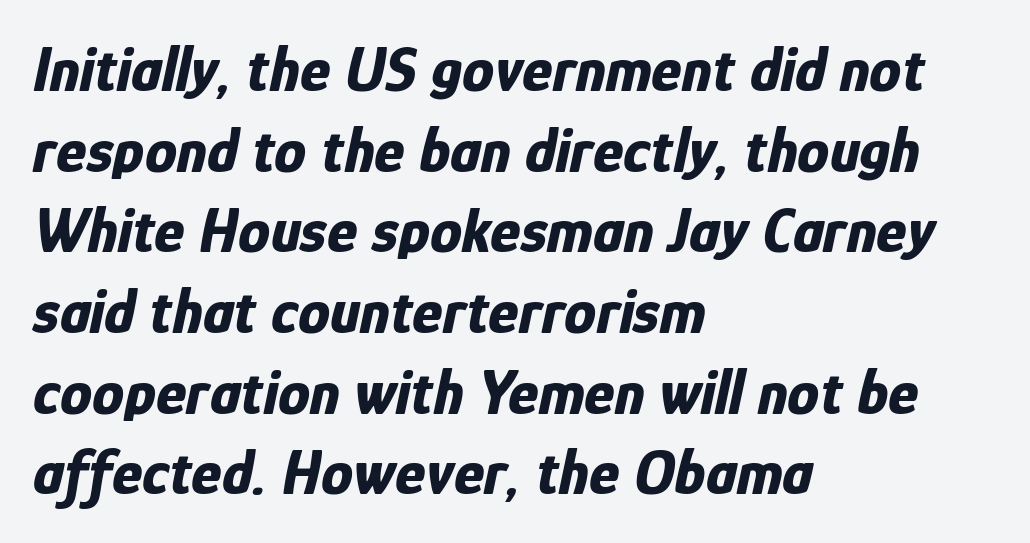
{"italic": "yes", "lean": "right", "slant_degrees": 12, "bold": "yes", "weight": "bold", "width": "condensed", "stroke_contrast": "low", "x_height": "medium", "monospaced": "no", "underline": "no", "align": "left", "line_spacing": "normal", "line_spacing_ratio": 1.26, "letter_spacing": "normal", "letter_spacing_em": 0.0, "glyph_px": 64}
